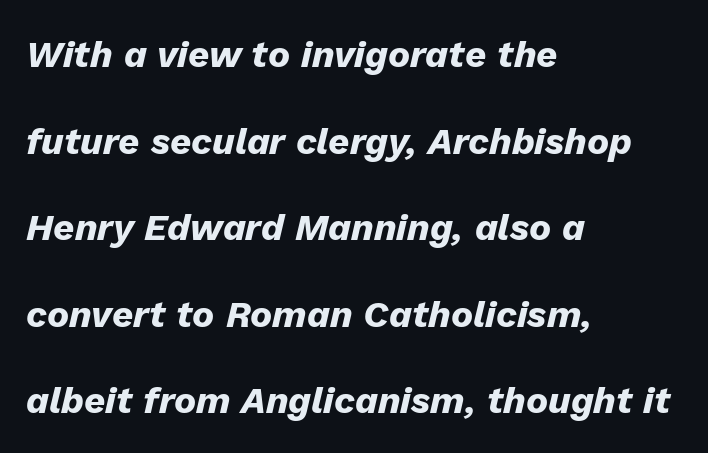
Q: Is the text bold? A: Yes.
Q: Is the text italic (slanted)? A: Yes, it leans right by about 13 degrees.
Q: Is the text underlined? A: No.
Q: How is the paragraph aligned? A: Left-aligned.
Q: Is the spacing between letters normal or unusually wide? A: Normal.
Q: Is the spacing between lines tight, normal or loose? A: Loose.
Q: Width (condensed, normal, or wide)? A: Normal.
Q: Stroke contrast? A: Low.
Q: x-height? A: Medium.
Q: Monospaced? A: No.
